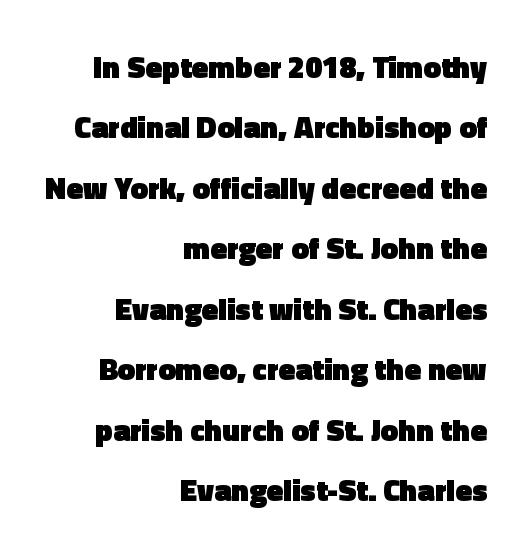
{"serif": "no", "italic": "no", "bold": "yes", "weight": "heavy", "width": "normal", "x_height": "medium", "monospaced": "no", "underline": "no", "align": "right", "line_spacing": "loose", "line_spacing_ratio": 1.95, "letter_spacing": "normal", "letter_spacing_em": 0.0, "glyph_px": 31}
